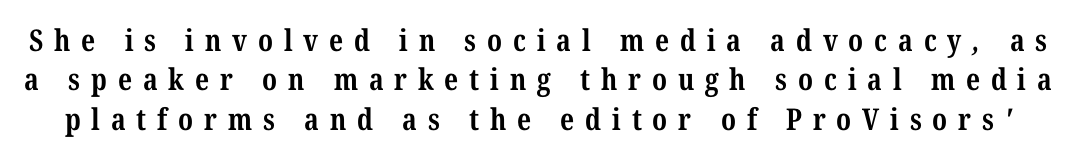
{"serif": "yes", "bold": "yes", "weight": "bold", "width": "condensed", "stroke_contrast": "medium", "x_height": "medium", "monospaced": "no", "underline": "no", "line_spacing": "normal", "line_spacing_ratio": 1.31, "letter_spacing": "wide", "letter_spacing_em": 0.36, "glyph_px": 30}
